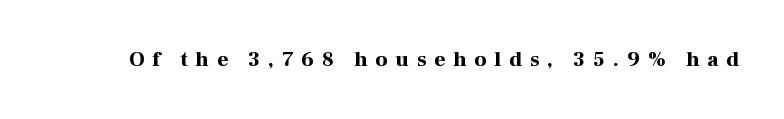
Only glyphs here, with clear space below each row. Spacing between characters has been opened up far beyond the box default. Nope, not italic — everything's standing straight. How heavy is the stroke? Heavy — this is a bold.
